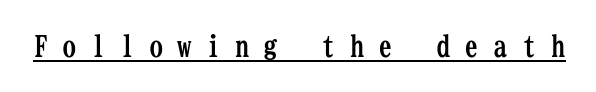
Q: Is the text bold? A: Yes.
Q: Is the text italic (slanted)? A: No, it is upright.
Q: Is the typeface a serif or a sans-serif typeface? A: Serif.
Q: Is the text underlined? A: Yes.
Q: Is the spacing between letters normal or unusually wide? A: Unusually wide.
Q: Width (condensed, normal, or wide)? A: Condensed.
Q: Stroke contrast? A: Low.
Q: x-height? A: Medium.
Q: Monospaced? A: Yes.
